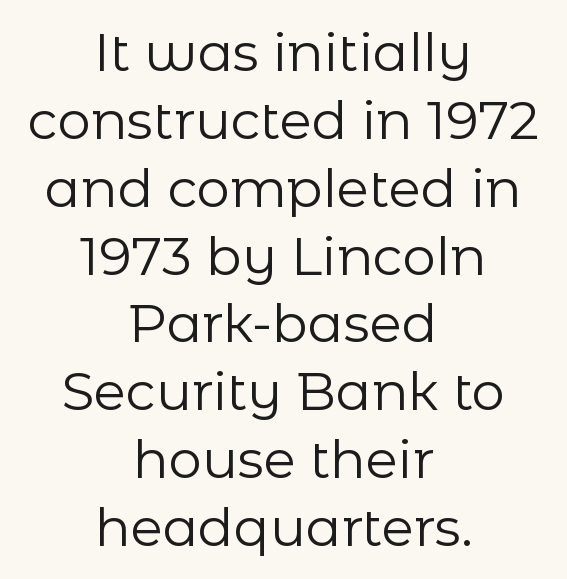
Q: Is the text bold? A: No.
Q: Is the text italic (slanted)? A: No, it is upright.
Q: Is the typeface a serif or a sans-serif typeface? A: Sans-serif.
Q: Is the text underlined? A: No.
Q: How is the paragraph aligned? A: Centered.
Q: Is the spacing between letters normal or unusually wide? A: Normal.
Q: Is the spacing between lines tight, normal or loose? A: Normal.
Q: Width (condensed, normal, or wide)? A: Normal.
Q: Stroke contrast? A: Low.
Q: x-height? A: Medium.
Q: Monospaced? A: No.
